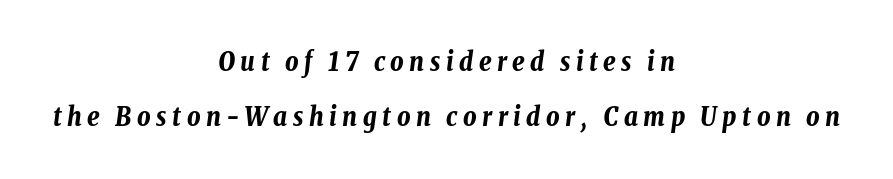
{"italic": "yes", "lean": "right", "slant_degrees": 8, "bold": "yes", "underline": "no", "align": "center", "line_spacing": "loose", "line_spacing_ratio": 2.11, "letter_spacing": "wide", "letter_spacing_em": 0.21, "glyph_px": 26}
